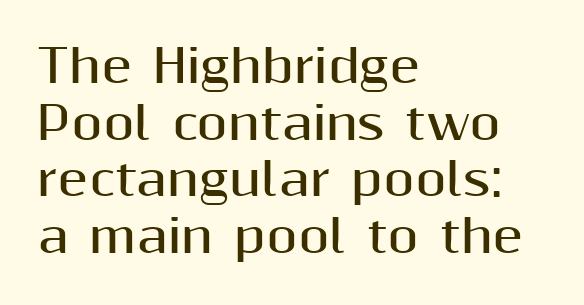
Q: Is the text bold? A: Yes.
Q: Is the text italic (slanted)? A: No, it is upright.
Q: Is the typeface a serif or a sans-serif typeface? A: Sans-serif.
Q: Is the text underlined? A: No.
Q: How is the paragraph aligned? A: Left-aligned.
Q: Is the spacing between letters normal or unusually wide? A: Normal.
Q: Is the spacing between lines tight, normal or loose? A: Normal.
Q: Width (condensed, normal, or wide)? A: Normal.
Q: Stroke contrast? A: Medium.
Q: x-height? A: Medium.
Q: Monospaced? A: No.
